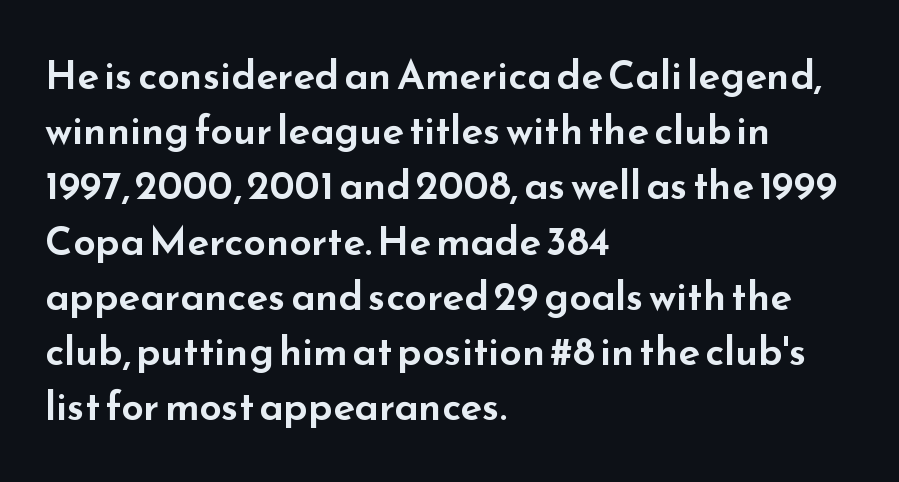
Leading: standard. Spacing between characters is what you'd get straight out of the box. Descender tails drop into unmarked territory. Typographically, this falls in the sans-serif category. Note the varied advance widths — an 'i' is clearly narrower than an 'm'. When letters stand straight like this, we call the style roman or upright.
